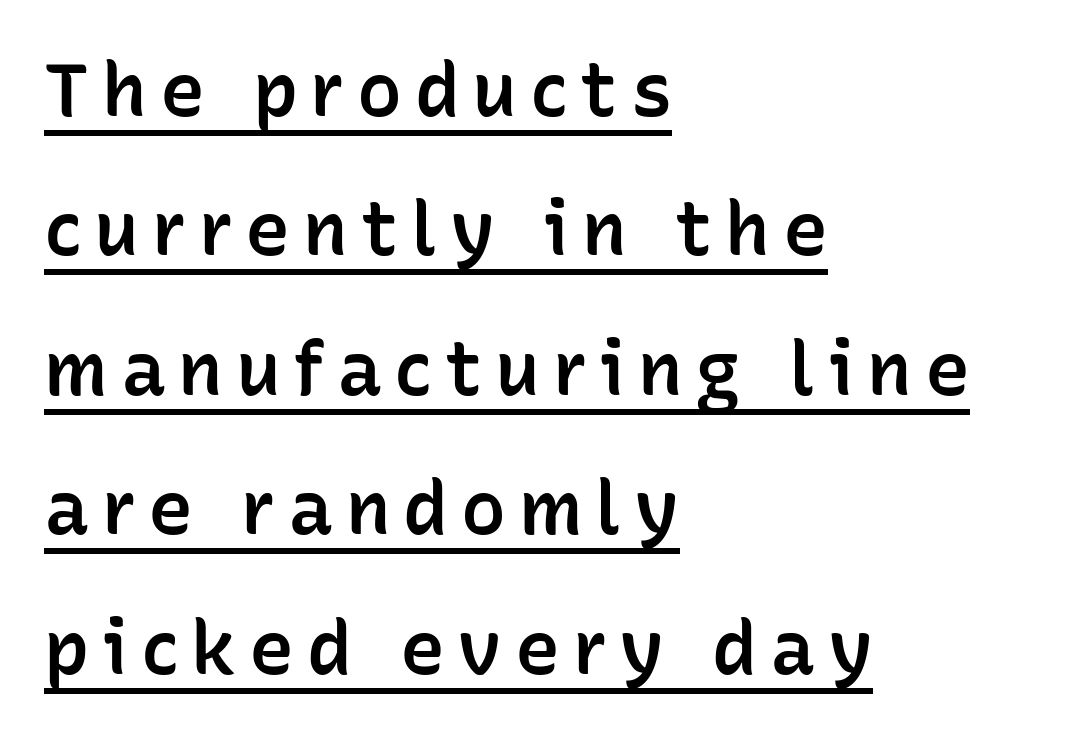
Do the characters align in a grid? No, the font is proportional. This rendering employs a face without finishing strokes, i.e., a sans-serif. Beneath each row of characters lies a ruled line. Typesetter's note: demi weight, one step under bold. A classic flush-left, rag-right setting is used for this passage.
